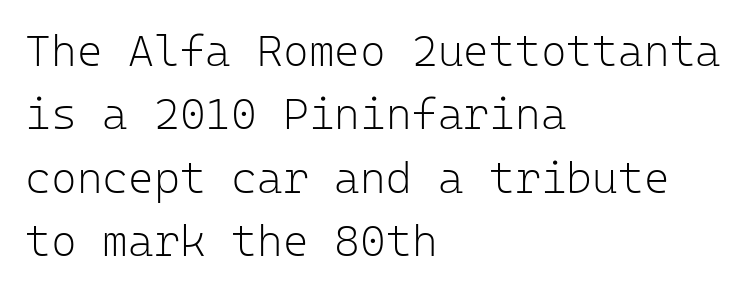
There is no visible air inserted between adjacent glyphs. The face used here is monospaced, like something from a code editor. The rag falls on the right side of this text block. A typesetter would label this face a sans.
